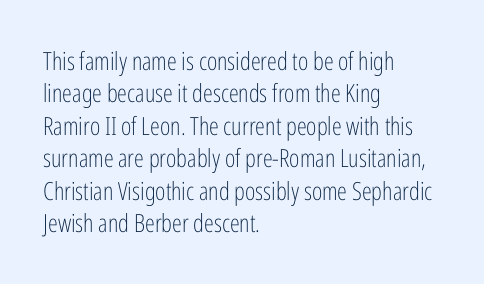
The image shows 25 px text type, upright; set left-aligned, normal line spacing (1.3x), normal letter spacing, not underlined.
